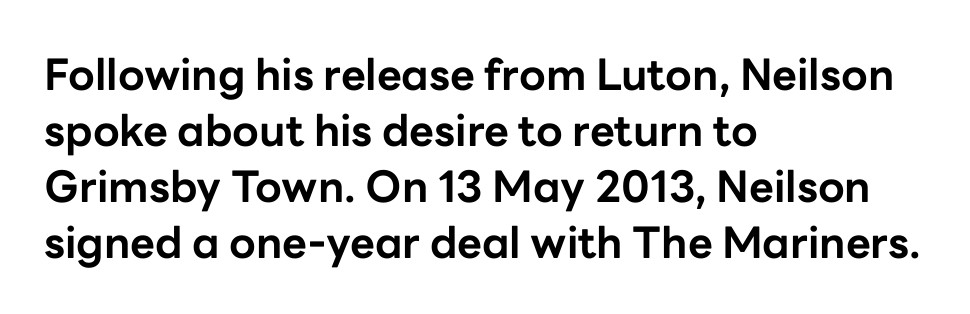
{"serif": "no", "italic": "no", "bold": "yes", "weight": "bold", "width": "normal", "stroke_contrast": "low", "x_height": "medium", "monospaced": "no", "underline": "no", "align": "left", "line_spacing": "normal", "line_spacing_ratio": 1.3, "letter_spacing": "normal", "letter_spacing_em": 0.0, "glyph_px": 43}
